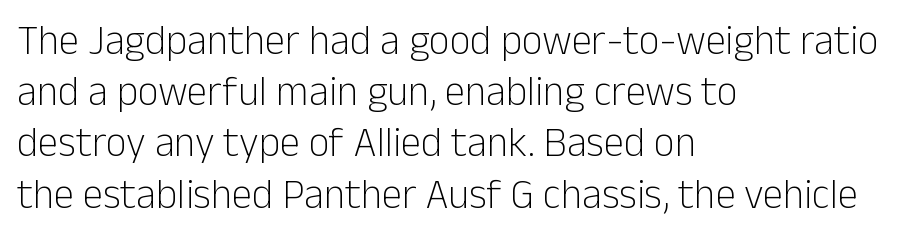
{"serif": "no", "italic": "no", "bold": "no", "weight": "light", "width": "normal", "stroke_contrast": "low", "x_height": "medium", "monospaced": "no", "underline": "no", "align": "left", "line_spacing": "normal", "line_spacing_ratio": 1.25, "letter_spacing": "normal", "letter_spacing_em": 0.0, "glyph_px": 41}
